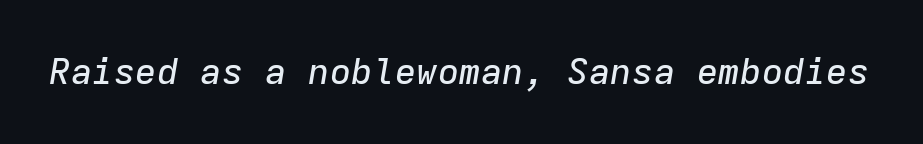
Q: Is the text italic (slanted)? A: Yes, it leans right by about 9 degrees.
Q: Is the text underlined? A: No.
Q: Is the spacing between letters normal or unusually wide? A: Normal.
Q: Width (condensed, normal, or wide)? A: Normal.
Q: Stroke contrast? A: Low.
Q: x-height? A: Medium.
Q: Monospaced? A: Yes.
